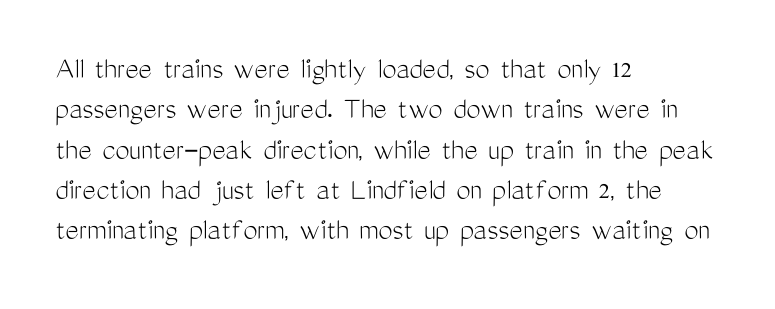
The font sits on the lighter half of the weight spectrum, regular included. Check under the words: just untouched page. The letters advance in unequal steps, a hallmark of proportional type. Vertical strokes here are truly vertical. In terms of letterform style, serifs are entirely absent. Compared with typical body copy, the letter spacing here is the same.
